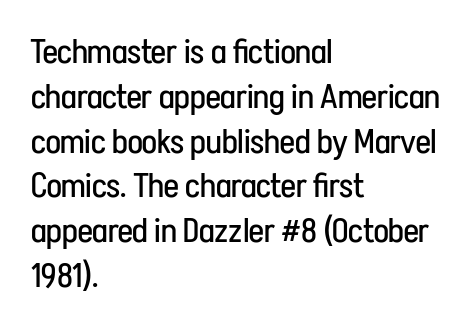
Q: Is the text bold? A: No.
Q: Is the text italic (slanted)? A: No, it is upright.
Q: Is the typeface a serif or a sans-serif typeface? A: Sans-serif.
Q: Is the text underlined? A: No.
Q: How is the paragraph aligned? A: Left-aligned.
Q: Is the spacing between letters normal or unusually wide? A: Normal.
Q: Is the spacing between lines tight, normal or loose? A: Normal.
Q: Width (condensed, normal, or wide)? A: Condensed.
Q: Stroke contrast? A: Low.
Q: x-height? A: Medium.
Q: Monospaced? A: No.
